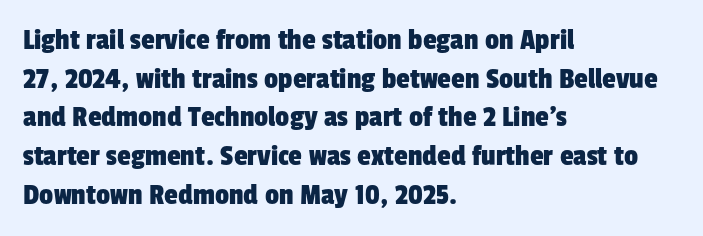
{"serif": "no", "width": "condensed", "stroke_contrast": "low", "x_height": "medium", "monospaced": "no", "underline": "no", "align": "left", "line_spacing": "normal", "line_spacing_ratio": 1.25, "letter_spacing": "normal", "letter_spacing_em": 0.0, "glyph_px": 31}
